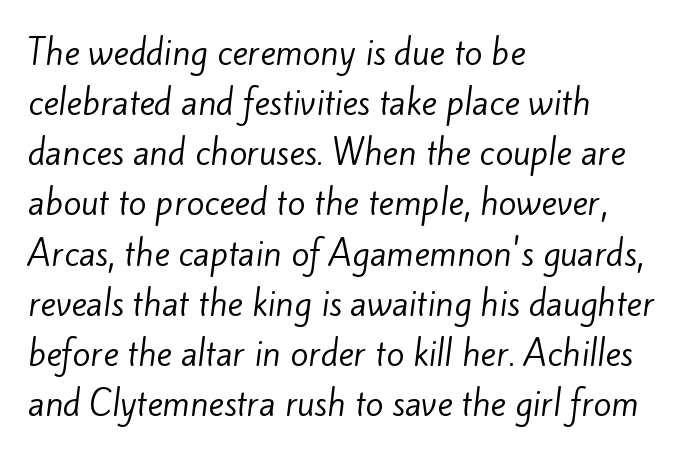
Q: Is the text bold? A: No.
Q: Is the typeface a serif or a sans-serif typeface? A: Sans-serif.
Q: Is the text underlined? A: No.
Q: How is the paragraph aligned? A: Left-aligned.
Q: Is the spacing between letters normal or unusually wide? A: Normal.
Q: Is the spacing between lines tight, normal or loose? A: Normal.
Q: Width (condensed, normal, or wide)? A: Normal.
Q: Stroke contrast? A: Low.
Q: x-height? A: Small.
Q: Monospaced? A: No.
